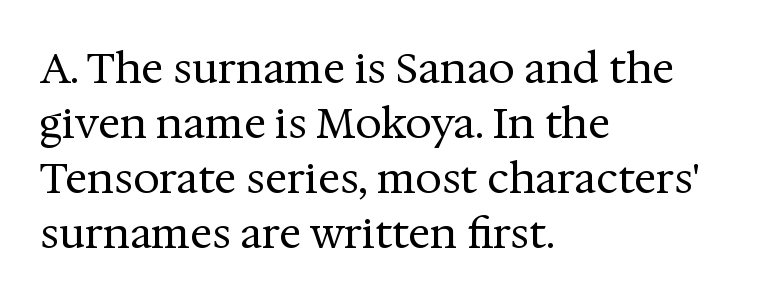
{"serif": "yes", "italic": "no", "bold": "no", "weight": "regular", "width": "normal", "stroke_contrast": "medium", "x_height": "medium", "monospaced": "no", "underline": "no", "align": "left", "line_spacing": "normal", "line_spacing_ratio": 1.31, "letter_spacing": "normal", "letter_spacing_em": 0.0, "glyph_px": 42}
